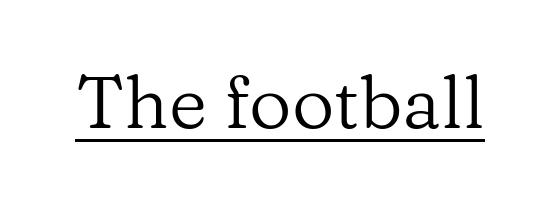
The image shows 74 px regular-weight serif type, upright; set normal letter spacing, underlined; low stroke contrast and a medium x-height.
